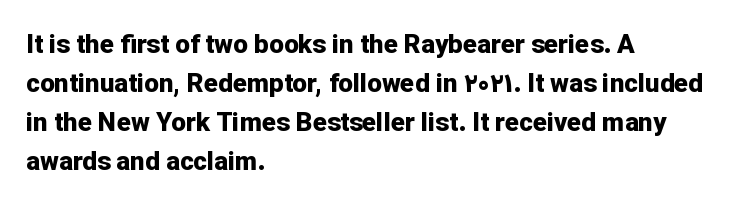
Q: Is the text bold? A: Yes.
Q: Is the text italic (slanted)? A: No, it is upright.
Q: Is the text underlined? A: No.
Q: How is the paragraph aligned? A: Left-aligned.
Q: Is the spacing between letters normal or unusually wide? A: Normal.
Q: Is the spacing between lines tight, normal or loose? A: Normal.
